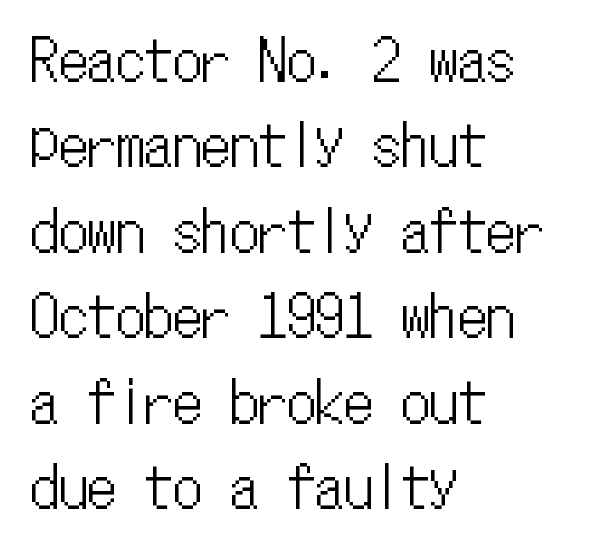
The image shows 57 px condensed type, upright, monospaced; set left-aligned, normal line spacing (1.5x), normal letter spacing, not underlined; low stroke contrast and a medium x-height.
